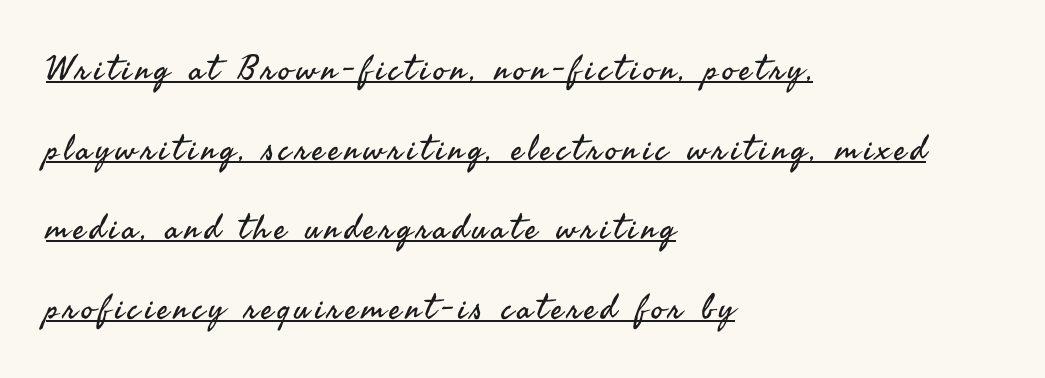
Q: Is the text bold? A: No.
Q: Is the text italic (slanted)? A: Yes.
Q: Is the typeface a serif or a sans-serif typeface? A: Sans-serif.
Q: Is the text underlined? A: Yes.
Q: How is the paragraph aligned? A: Left-aligned.
Q: Is the spacing between lines tight, normal or loose? A: Loose.
Q: Width (condensed, normal, or wide)? A: Normal.
Q: Stroke contrast? A: Medium.
Q: x-height? A: Small.
Q: Monospaced? A: No.
